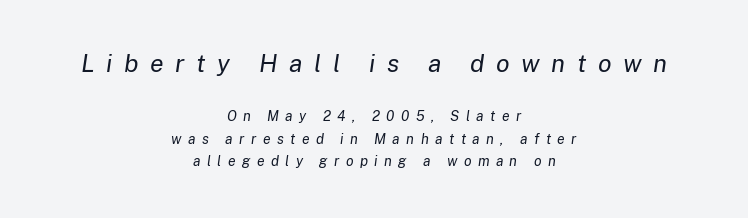
{"italic": "yes", "lean": "right", "slant_degrees": 8, "bold": "no", "underline": "no", "align": "center", "line_spacing": "normal", "line_spacing_ratio": 1.58, "letter_spacing": "wide", "letter_spacing_em": 0.46, "larger_block": "first", "size_ratio": 1.79, "glyph_px": 25}
